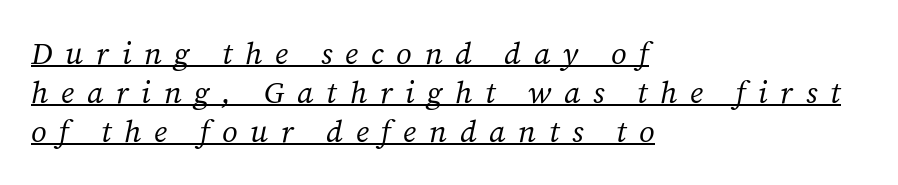
{"serif": "yes", "italic": "yes", "lean": "right", "slant_degrees": 12, "bold": "no", "weight": "regular", "width": "normal", "stroke_contrast": "medium", "x_height": "medium", "monospaced": "no", "underline": "yes", "align": "left", "line_spacing": "normal", "line_spacing_ratio": 1.26, "letter_spacing": "wide", "letter_spacing_em": 0.41, "glyph_px": 31}
